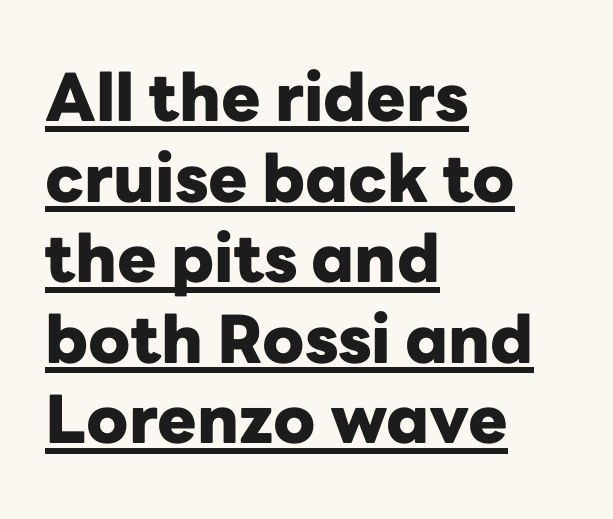
{"serif": "no", "italic": "no", "bold": "yes", "weight": "heavy", "width": "normal", "stroke_contrast": "low", "x_height": "medium", "monospaced": "no", "underline": "yes", "align": "left", "line_spacing_ratio": 1.22, "letter_spacing": "normal", "letter_spacing_em": 0.0, "glyph_px": 66}
